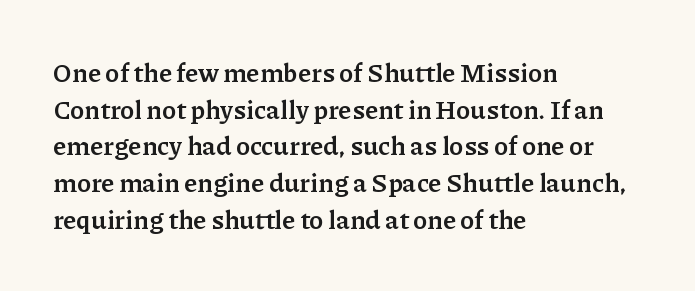
Q: Is the text bold? A: Yes.
Q: Is the text italic (slanted)? A: No, it is upright.
Q: Is the text underlined? A: No.
Q: How is the paragraph aligned? A: Left-aligned.
Q: Is the spacing between letters normal or unusually wide? A: Normal.
Q: Is the spacing between lines tight, normal or loose? A: Normal.
